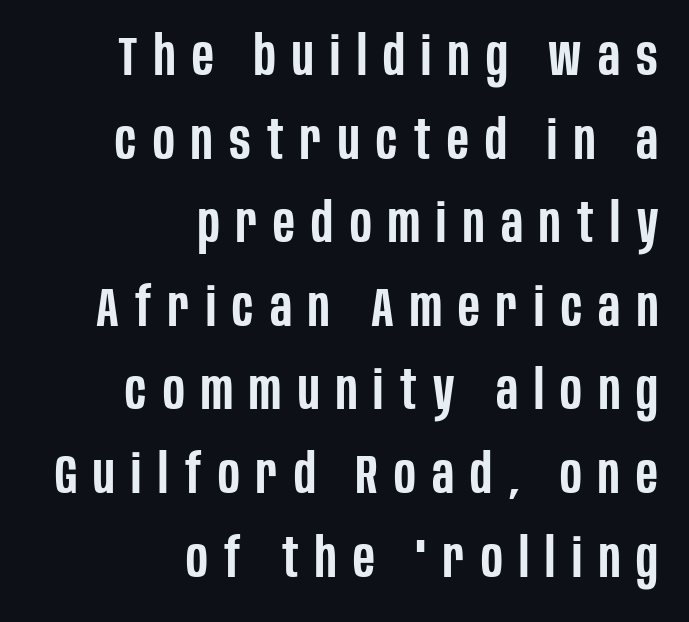
Q: Is the text bold? A: Semi-bold.
Q: Is the text italic (slanted)? A: No, it is upright.
Q: Is the typeface a serif or a sans-serif typeface? A: Sans-serif.
Q: Is the text underlined? A: No.
Q: How is the paragraph aligned? A: Right-aligned.
Q: Is the spacing between letters normal or unusually wide? A: Unusually wide.
Q: Is the spacing between lines tight, normal or loose? A: Normal.
Q: Width (condensed, normal, or wide)? A: Condensed.
Q: Stroke contrast? A: Low.
Q: x-height? A: Large.
Q: Monospaced? A: No.
